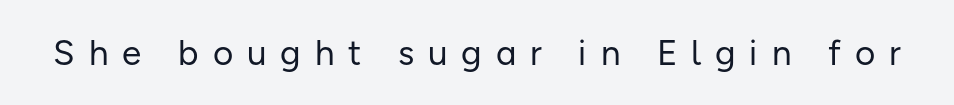
{"serif": "no", "italic": "no", "bold": "no", "weight": "regular", "width": "normal", "stroke_contrast": "low", "x_height": "medium", "monospaced": "no", "underline": "no", "letter_spacing": "wide", "letter_spacing_em": 0.4, "glyph_px": 35}
